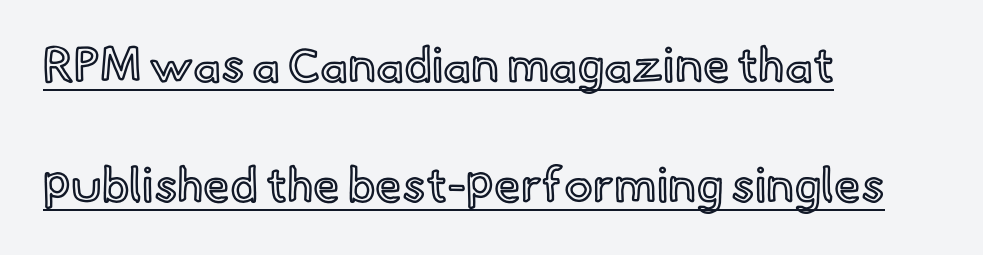
Descenders here cross a horizontal rule under the line. Ordinary non-slanted type is in use. Quick note: interline space is abundant. Proportional: the letters do not fall into vertical columns.
